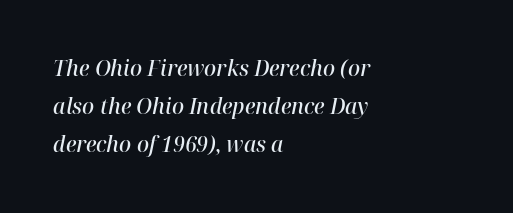
The image shows 21 px text type, italic (leaning right); set left-aligned, line spacing 1.82x, normal letter spacing, not underlined.
